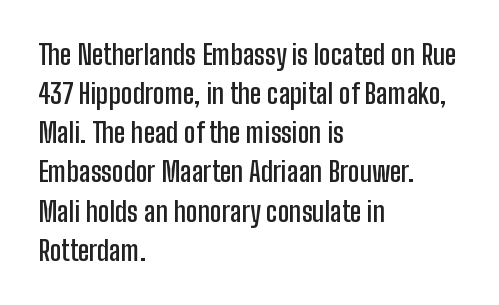
Horizontal alignment here is leftward, the default for most running prose. Semibold letterforms, between regular and bold. Each row of text sits above clean, open space. In terms of posture, this sample is upright. Rows of type keep a routine distance in the vertical direction.
